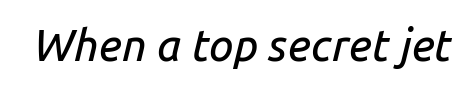
{"italic": "yes", "lean": "right", "slant_degrees": 14, "width": "normal", "stroke_contrast": "low", "x_height": "medium", "monospaced": "no", "underline": "no", "letter_spacing": "normal", "letter_spacing_em": 0.0, "glyph_px": 44}
